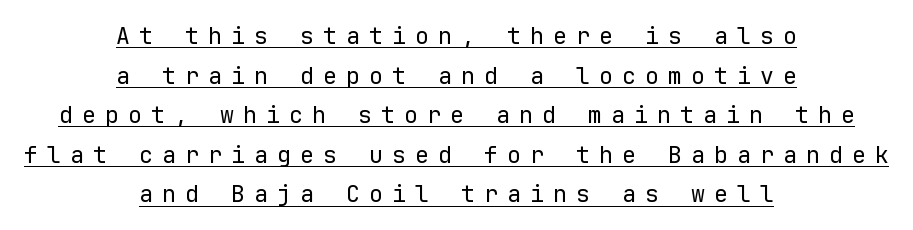
The image shows 23 px text type, upright; set centered, line spacing 1.72x, unusually wide letter spacing (+0.4 em), underlined.
